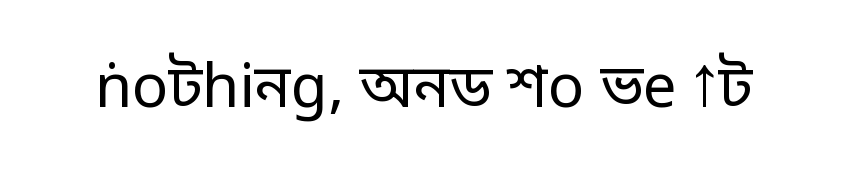
The image shows 60 px regular-weight sans-serif type, upright; set normal letter spacing, not underlined; low stroke contrast and a large x-height.
